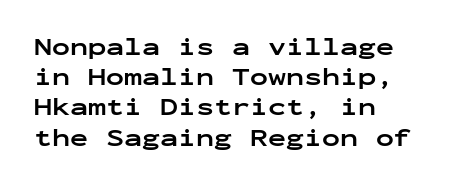
{"italic": "no", "bold": "yes", "underline": "no", "align": "left", "line_spacing": "normal", "line_spacing_ratio": 1.26, "letter_spacing": "normal", "letter_spacing_em": 0.0, "glyph_px": 24}
